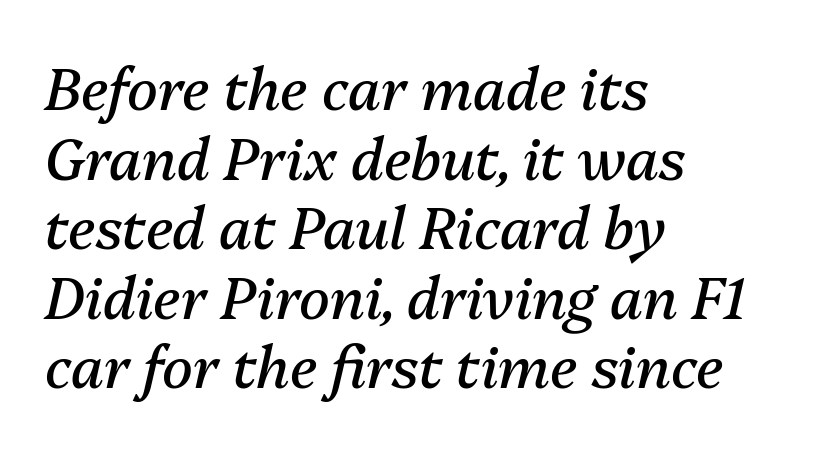
Q: Is the text bold? A: No.
Q: Is the text italic (slanted)? A: Yes, it leans right by about 13 degrees.
Q: Is the text underlined? A: No.
Q: How is the paragraph aligned? A: Left-aligned.
Q: Is the spacing between letters normal or unusually wide? A: Normal.
Q: Width (condensed, normal, or wide)? A: Normal.
Q: Stroke contrast? A: Medium.
Q: x-height? A: Medium.
Q: Monospaced? A: No.
